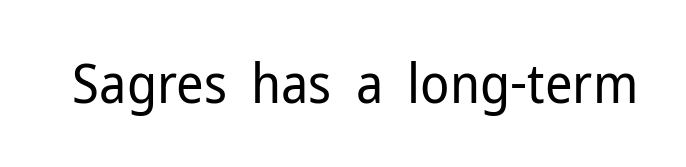
I'd call this a sans setting — the letters go barefoot. You could not count columns in this text — the font is proportionally spaced. No italicization has been applied; the sample stays upright. Is the stroke heavy? The answer is a plain regular-or-lighter.
